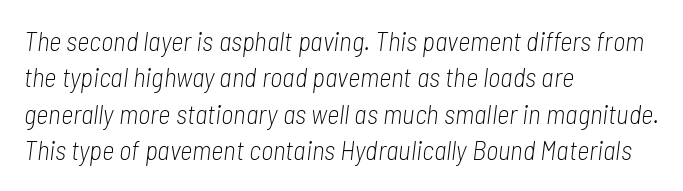
The image shows 27 px text type, italic (leaning right); set left-aligned, normal line spacing (1.35x), normal letter spacing, not underlined.
